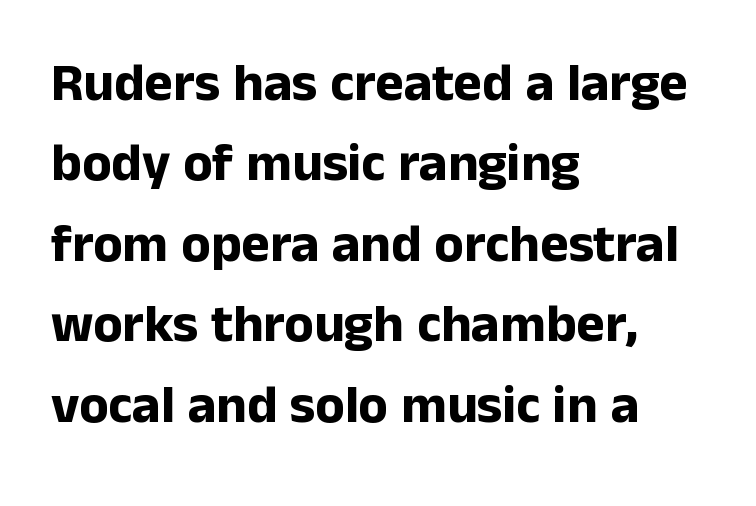
When letters stand straight like this, we call the style roman or upright. Classification — sans serif. The leading is moderate, giving the passage an even texture. Weight: bold.
